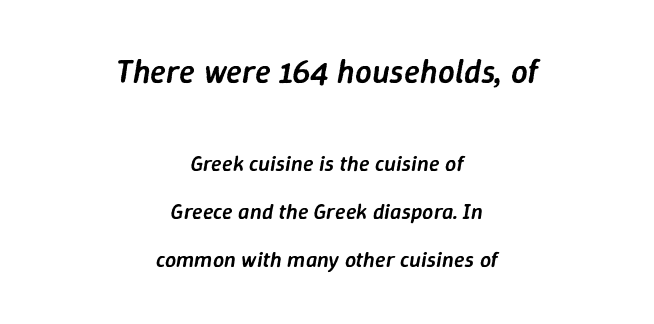
The image shows 33 px semibold type, italic (leaning right); set centered, loose line spacing (2.19x), normal letter spacing, not underlined; the first (top) block is 1.5x larger; low stroke contrast and a medium x-height.
